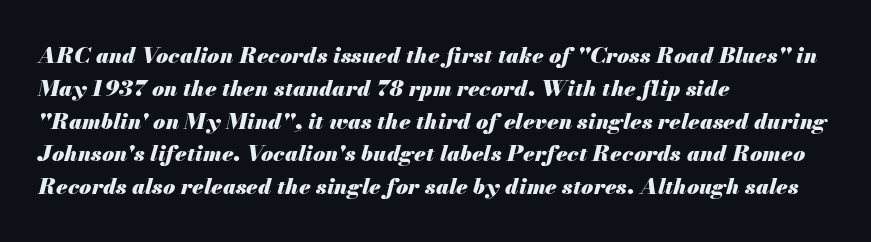
{"italic": "yes", "lean": "right", "slant_degrees": 13, "bold": "yes", "underline": "no", "align": "left", "line_spacing": "normal", "line_spacing_ratio": 1.49, "letter_spacing": "normal", "letter_spacing_em": 0.0, "glyph_px": 22}
